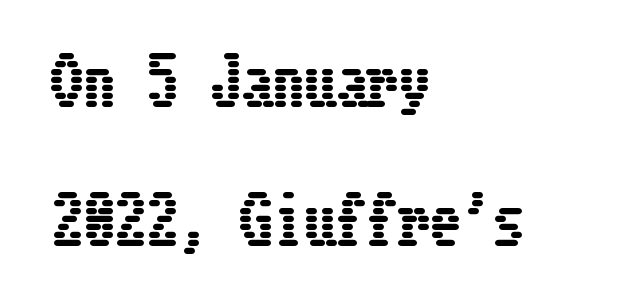
Q: Is the text italic (slanted)? A: No, it is upright.
Q: Is the text underlined? A: No.
Q: How is the paragraph aligned? A: Left-aligned.
Q: Is the spacing between letters normal or unusually wide? A: Normal.
Q: Is the spacing between lines tight, normal or loose? A: Loose.
Q: Width (condensed, normal, or wide)? A: Condensed.
Q: Stroke contrast? A: Low.
Q: x-height? A: Medium.
